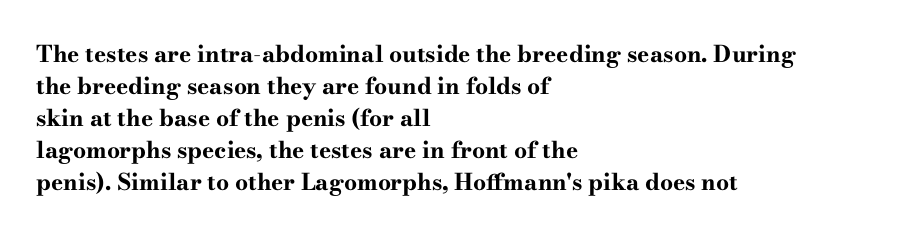
{"italic": "no", "bold": "yes", "underline": "no", "align": "left", "line_spacing": "normal", "line_spacing_ratio": 1.39, "letter_spacing": "normal", "letter_spacing_em": 0.0, "glyph_px": 23}
